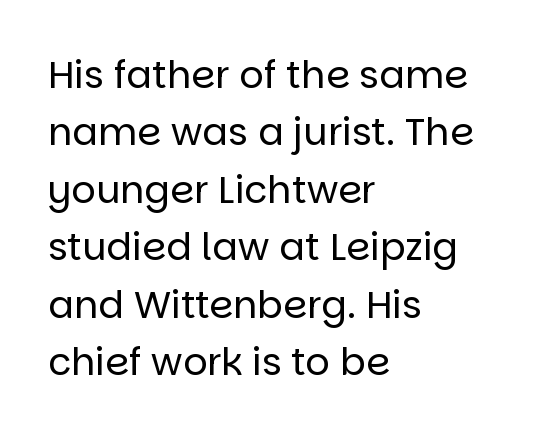
The passage shown is not underscored anywhere. The letters carry no serifs — their stems end cleanly without finishing strokes. The letters look calm and open, with moderate or lighter stems. Notice how descenders clear the ascenders below comfortably — that's standard leading. Words appear dense and cohesive because spacing is normal. Quick note: not italic, upright.
